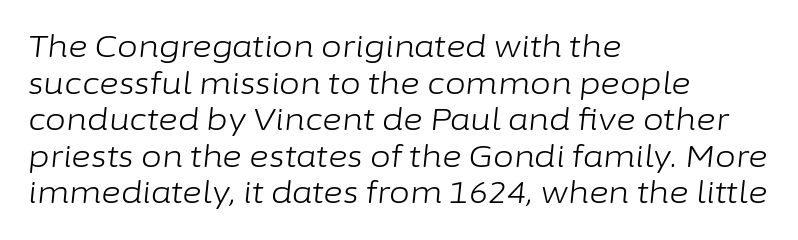
{"italic": "yes", "lean": "right", "slant_degrees": 6, "bold": "no", "weight": "light", "width": "normal", "stroke_contrast": "low", "x_height": "medium", "monospaced": "no", "underline": "no", "align": "left", "line_spacing_ratio": 1.22, "letter_spacing": "normal", "letter_spacing_em": 0.0, "glyph_px": 30}
